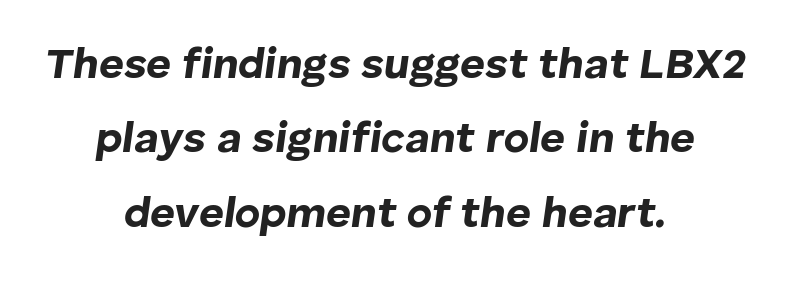
{"italic": "yes", "lean": "right", "slant_degrees": 8, "bold": "yes", "weight": "bold", "width": "normal", "stroke_contrast": "low", "x_height": "medium", "monospaced": "no", "underline": "no", "align": "center", "line_spacing_ratio": 1.73, "letter_spacing": "normal", "letter_spacing_em": 0.0, "glyph_px": 43}
